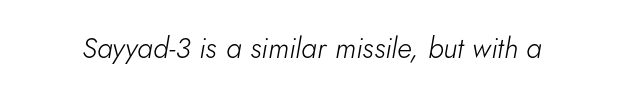
Is this a fixed-width face? No — the glyphs have proportional, varying widths. Observe the ordinary spacing: letters are neighbours, not strangers. Posture: slanted. A bare baseline throughout the passage. The typeface has the unassuming heft of standard copy or less.
